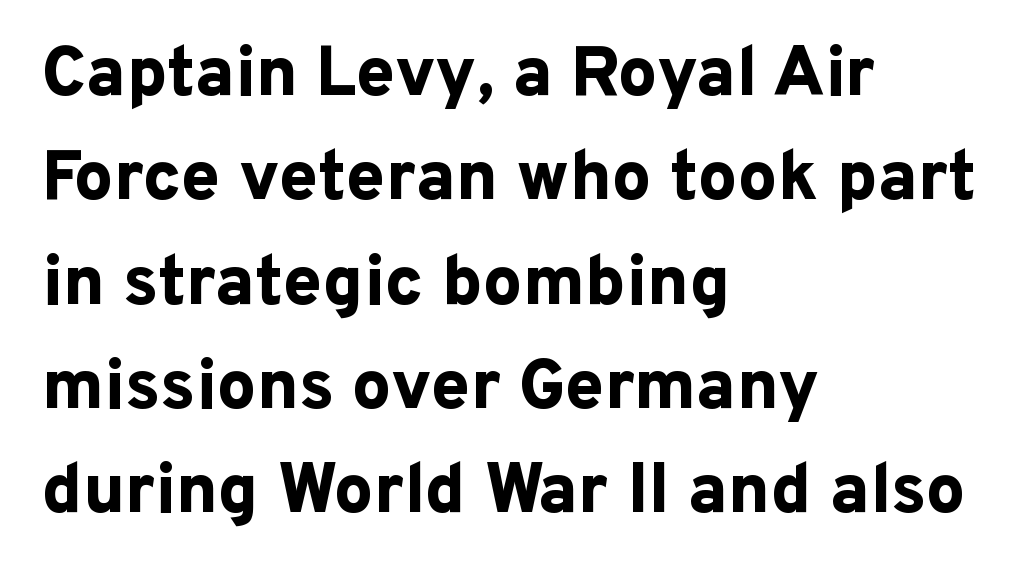
Stroke thickness is high; the sample reads as a true bold. Teacher's note: observe the even left margin — that is flush-left alignment. These lines are rendered in a variable-pitch font. Characters follow at the spacing the type designer built in. Upright lettering throughout.
